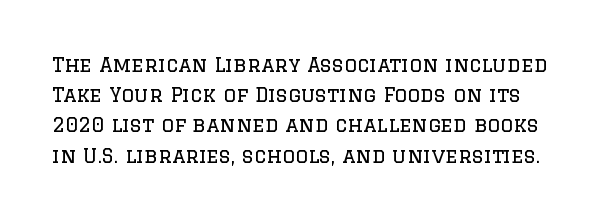
{"italic": "no", "bold": "no", "underline": "no", "line_spacing": "normal", "line_spacing_ratio": 1.51, "letter_spacing": "normal", "letter_spacing_em": 0.0, "glyph_px": 20}
